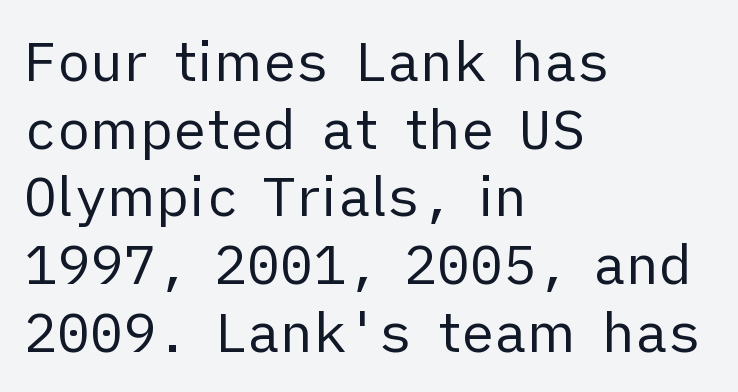
{"serif": "no", "italic": "no", "bold": "no", "weight": "regular", "width": "normal", "stroke_contrast": "low", "x_height": "medium", "monospaced": "no", "underline": "no", "align": "left", "line_spacing_ratio": 1.23, "letter_spacing": "normal", "letter_spacing_em": 0.0, "glyph_px": 55}
